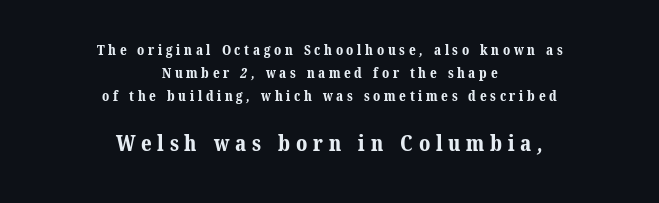
Q: Is the text bold? A: Yes.
Q: Is the text underlined? A: No.
Q: How is the paragraph aligned? A: Centered.
Q: Is the spacing between letters normal or unusually wide? A: Unusually wide.
Q: Is the spacing between lines tight, normal or loose? A: Normal.
Q: Which block of text is set in a larger size, the first (top) or the second (bottom)? A: The second (bottom) one.
